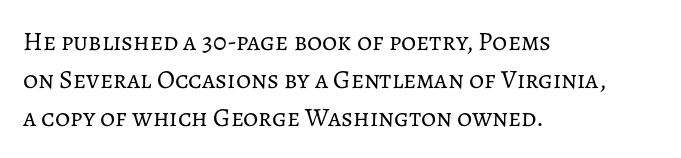
{"italic": "no", "bold": "no", "underline": "no", "align": "left", "line_spacing": "normal", "line_spacing_ratio": 1.46, "letter_spacing": "normal", "letter_spacing_em": 0.0, "glyph_px": 26}
